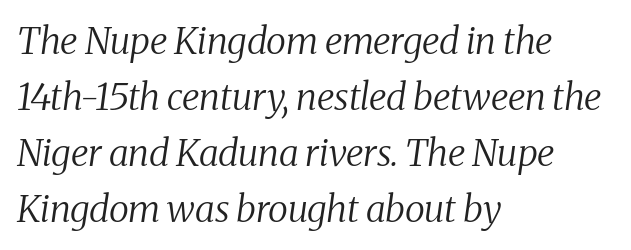
{"serif": "yes", "italic": "yes", "lean": "right", "slant_degrees": 8, "bold": "no", "weight": "regular", "width": "normal", "stroke_contrast": "medium", "x_height": "medium", "monospaced": "no", "underline": "no", "align": "left", "line_spacing": "normal", "line_spacing_ratio": 1.51, "letter_spacing": "normal", "letter_spacing_em": 0.0, "glyph_px": 37}
